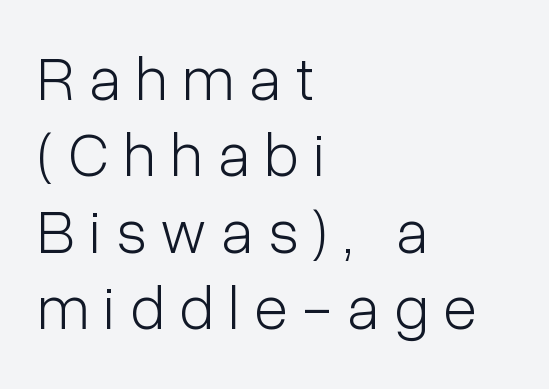
{"serif": "no", "italic": "no", "bold": "no", "weight": "light", "width": "condensed", "stroke_contrast": "low", "x_height": "medium", "monospaced": "no", "underline": "no", "align": "left", "line_spacing_ratio": 1.23, "letter_spacing": "wide", "letter_spacing_em": 0.25, "glyph_px": 62}
